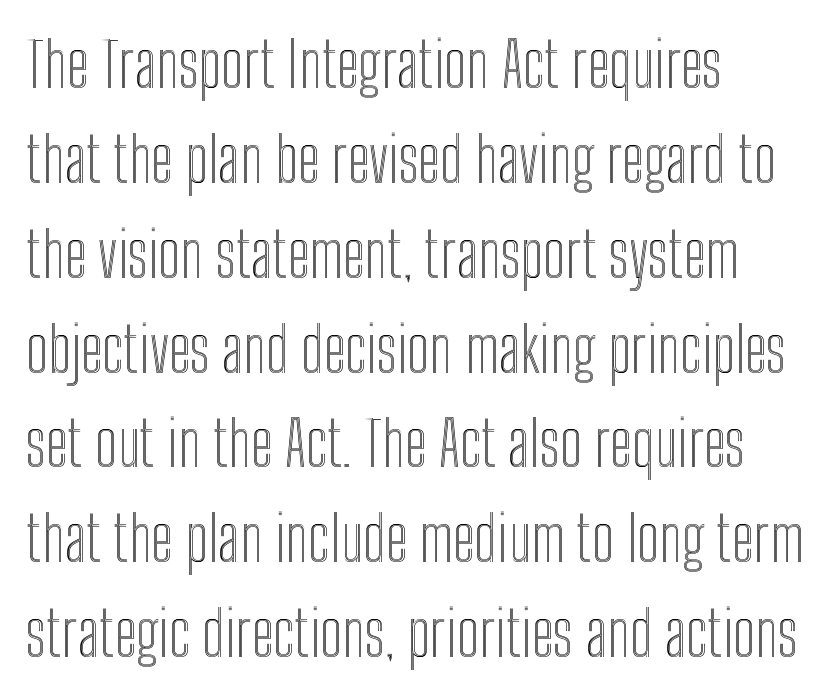
The image shows 62 px condensed type, upright; set left-aligned, normal line spacing (1.53x), normal letter spacing, not underlined; a medium x-height.
